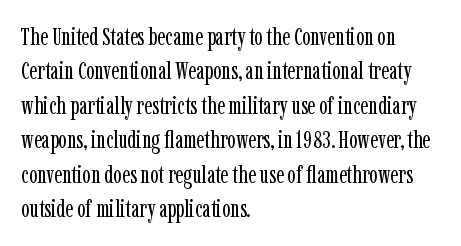
The image shows 25 px text type, upright; set left-aligned, normal line spacing (1.38x), normal letter spacing, not underlined.
